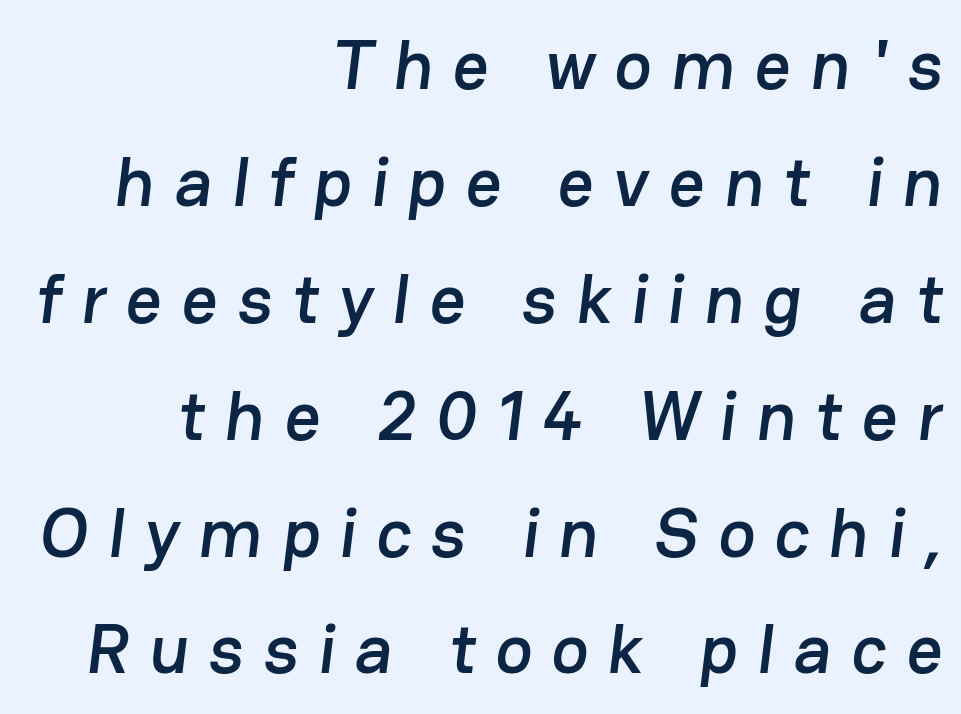
The image shows 70 px sans-serif type; set right-aligned, normal line spacing (1.67x), unusually wide letter spacing (+0.28 em), not underlined; low stroke contrast and a medium x-height.
